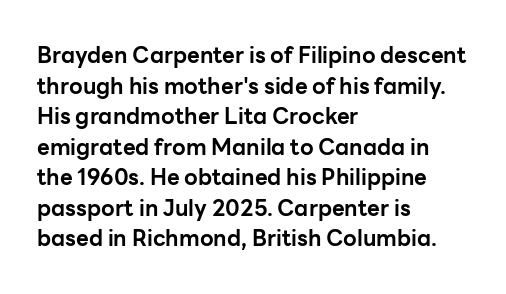
If you drew a line through each stem, it would be perfectly vertical. A normal amount of white space separates one row of letters from the next. Unmarked baselines from the first word to the last. Pretty heavy lettering here — definitely bold. The paragraph has a hard left edge and a soft right edge. These lines keep a tight, regular rhythm from letter to letter.
